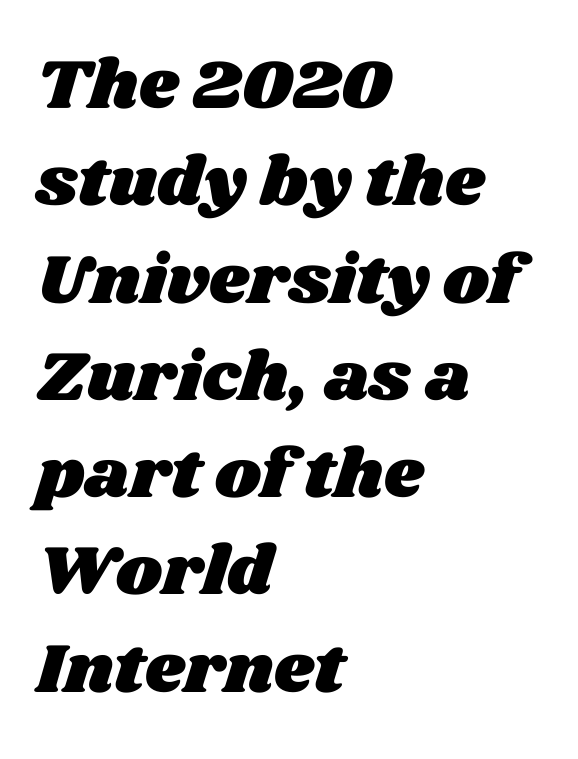
{"width": "wide", "stroke_contrast": "medium", "x_height": "large", "monospaced": "no", "underline": "no", "align": "left", "line_spacing": "normal", "line_spacing_ratio": 1.39, "letter_spacing": "normal", "letter_spacing_em": 0.0, "glyph_px": 70}
